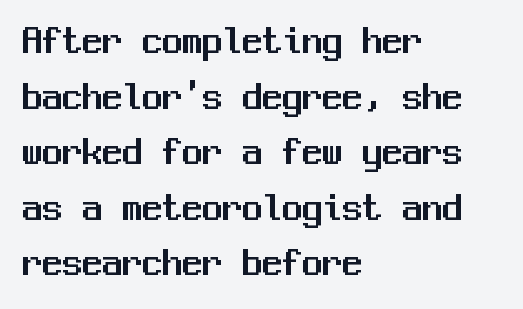
The image shows 40 px sans-serif type, upright, monospaced; set left-aligned, normal line spacing (1.39x), normal letter spacing, not underlined; medium stroke contrast and a medium x-height.
